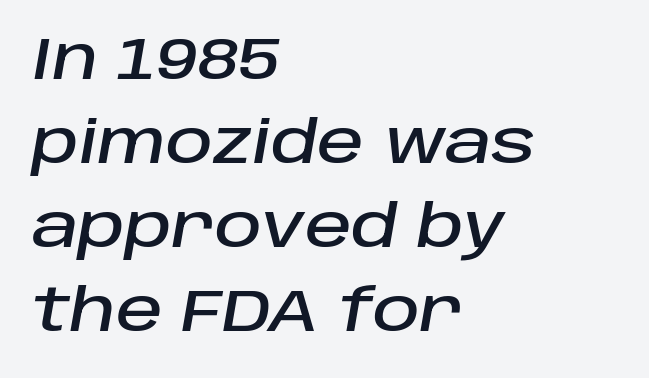
{"italic": "yes", "lean": "right", "slant_degrees": 10, "width": "normal", "stroke_contrast": "low", "x_height": "large", "monospaced": "no", "underline": "no", "align": "left", "line_spacing": "normal", "line_spacing_ratio": 1.45, "letter_spacing": "normal", "letter_spacing_em": 0.0, "glyph_px": 58}
